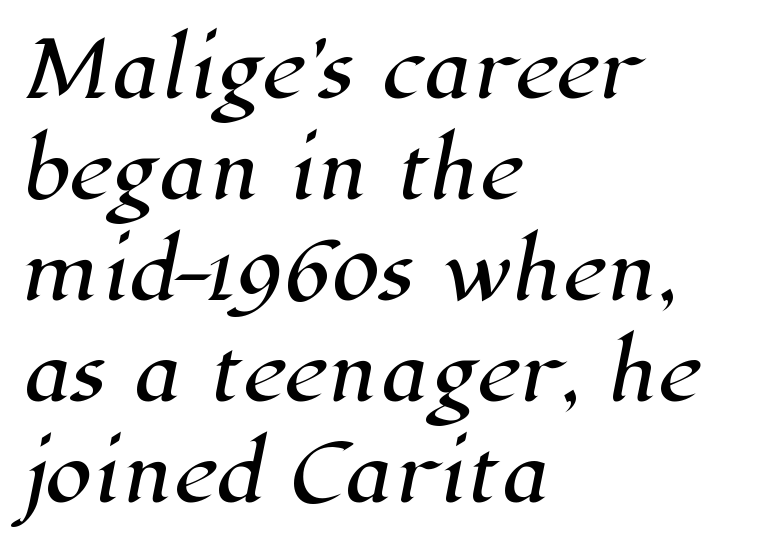
{"serif": "yes", "width": "normal", "stroke_contrast": "high", "x_height": "medium", "monospaced": "no", "underline": "no", "align": "left", "line_spacing": "normal", "line_spacing_ratio": 1.33, "letter_spacing": "normal", "letter_spacing_em": 0.0, "glyph_px": 76}
